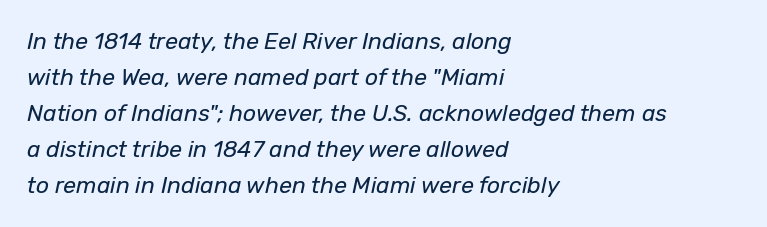
Q: Is the text bold? A: No.
Q: Is the text italic (slanted)? A: Yes, it leans right by about 12 degrees.
Q: Is the text underlined? A: No.
Q: How is the paragraph aligned? A: Left-aligned.
Q: Is the spacing between letters normal or unusually wide? A: Normal.
Q: Is the spacing between lines tight, normal or loose? A: Normal.
